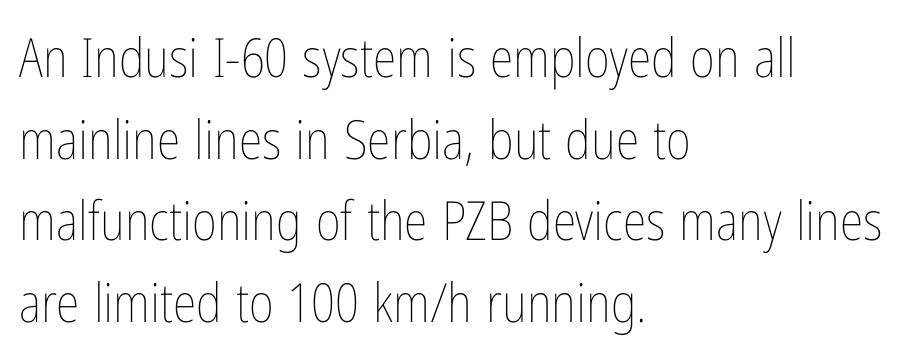
The image shows 54 px thin, condensed type, upright; set left-aligned, normal line spacing (1.51x), normal letter spacing, not underlined; low stroke contrast and a medium x-height.
